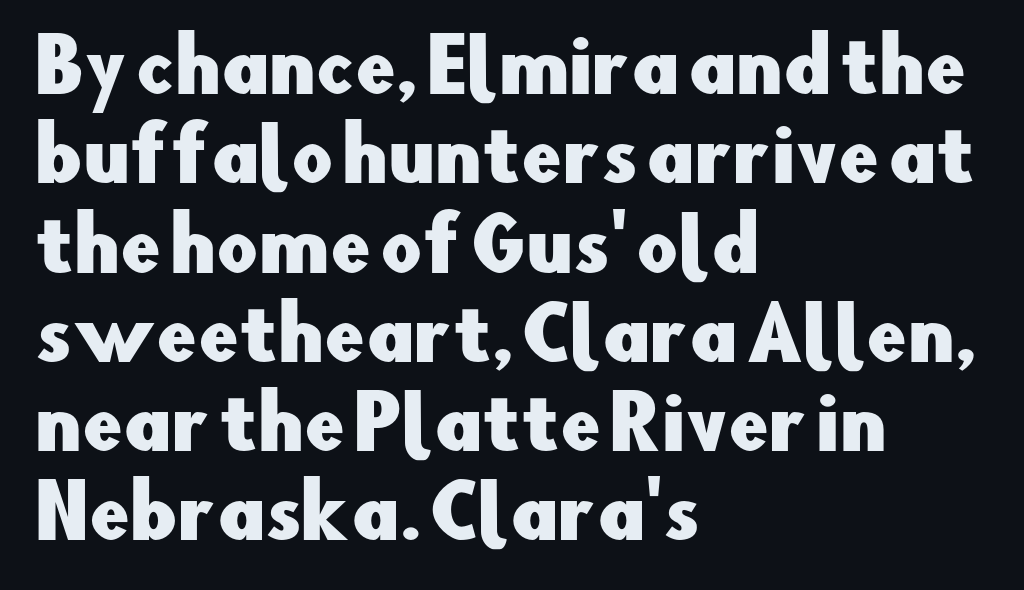
Q: Is the text italic (slanted)? A: No, it is upright.
Q: Is the typeface a serif or a sans-serif typeface? A: Sans-serif.
Q: Is the text underlined? A: No.
Q: How is the paragraph aligned? A: Left-aligned.
Q: Is the spacing between letters normal or unusually wide? A: Normal.
Q: Width (condensed, normal, or wide)? A: Normal.
Q: Stroke contrast? A: Low.
Q: x-height? A: Small.
Q: Monospaced? A: No.
